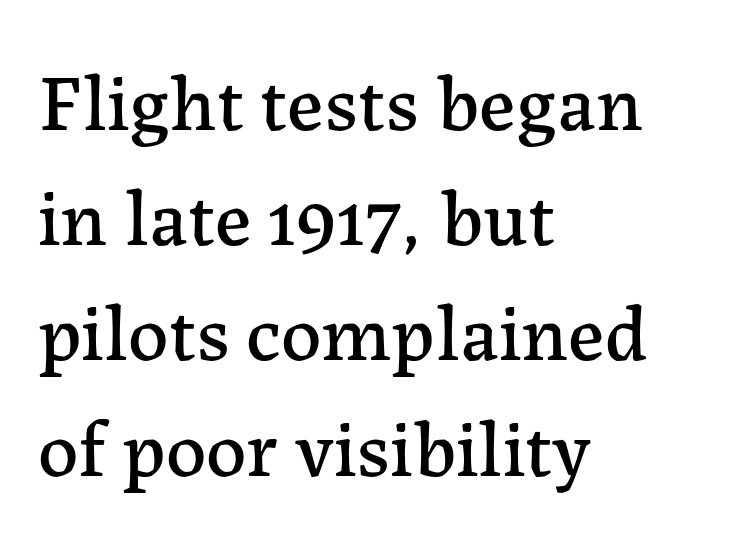
The image shows 80 px serif type, upright; set left-aligned, normal line spacing (1.44x), normal letter spacing, not underlined; low stroke contrast and a medium x-height.
